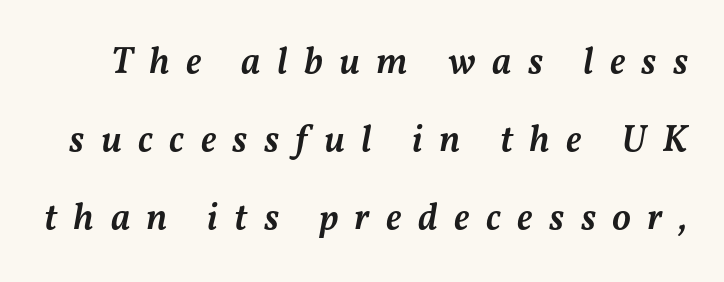
{"italic": "yes", "lean": "right", "slant_degrees": 11, "bold": "semi", "weight": "semibold", "width": "normal", "stroke_contrast": "medium", "x_height": "medium", "monospaced": "no", "underline": "no", "line_spacing": "loose", "line_spacing_ratio": 2.05, "letter_spacing": "wide", "letter_spacing_em": 0.43, "glyph_px": 38}
